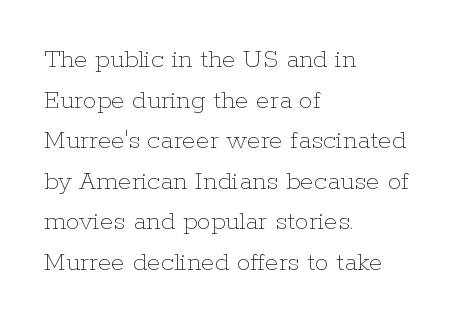
The image shows 28 px thin type, upright; set left-aligned, normal line spacing (1.45x), normal letter spacing, not underlined; low stroke contrast and a medium x-height.
